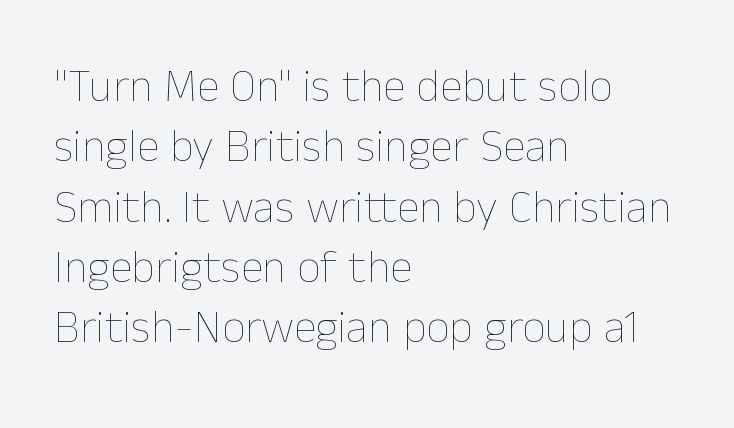
{"italic": "no", "bold": "no", "weight": "thin", "width": "normal", "stroke_contrast": "low", "x_height": "medium", "monospaced": "no", "underline": "no", "align": "left", "line_spacing": "normal", "line_spacing_ratio": 1.31, "letter_spacing": "normal", "letter_spacing_em": 0.0, "glyph_px": 46}
